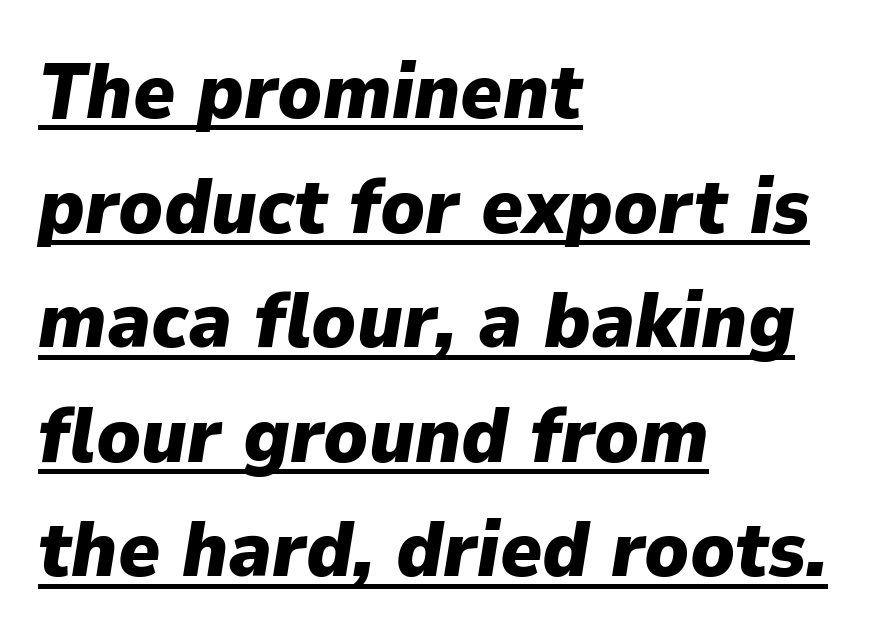
The image shows 79 px heavy type, italic (leaning right); set left-aligned, normal line spacing (1.45x), normal letter spacing, underlined; low stroke contrast and a medium x-height.
